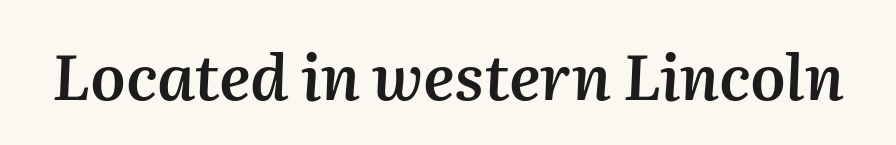
Q: Is the text bold? A: Semi-bold.
Q: Is the text italic (slanted)? A: Yes, it leans right by about 2 degrees.
Q: Is the text underlined? A: No.
Q: Is the spacing between letters normal or unusually wide? A: Normal.
Q: Width (condensed, normal, or wide)? A: Normal.
Q: Stroke contrast? A: Medium.
Q: x-height? A: Medium.
Q: Monospaced? A: No.
